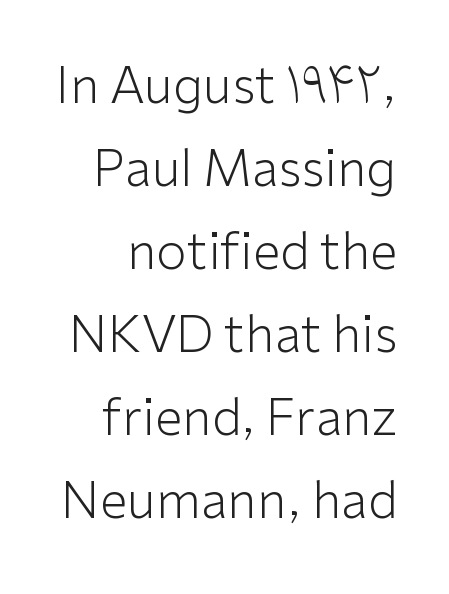
{"serif": "no", "italic": "no", "bold": "no", "weight": "light", "width": "normal", "stroke_contrast": "low", "x_height": "medium", "monospaced": "no", "underline": "no", "line_spacing": "normal", "line_spacing_ratio": 1.66, "letter_spacing": "normal", "letter_spacing_em": 0.0, "glyph_px": 50}
